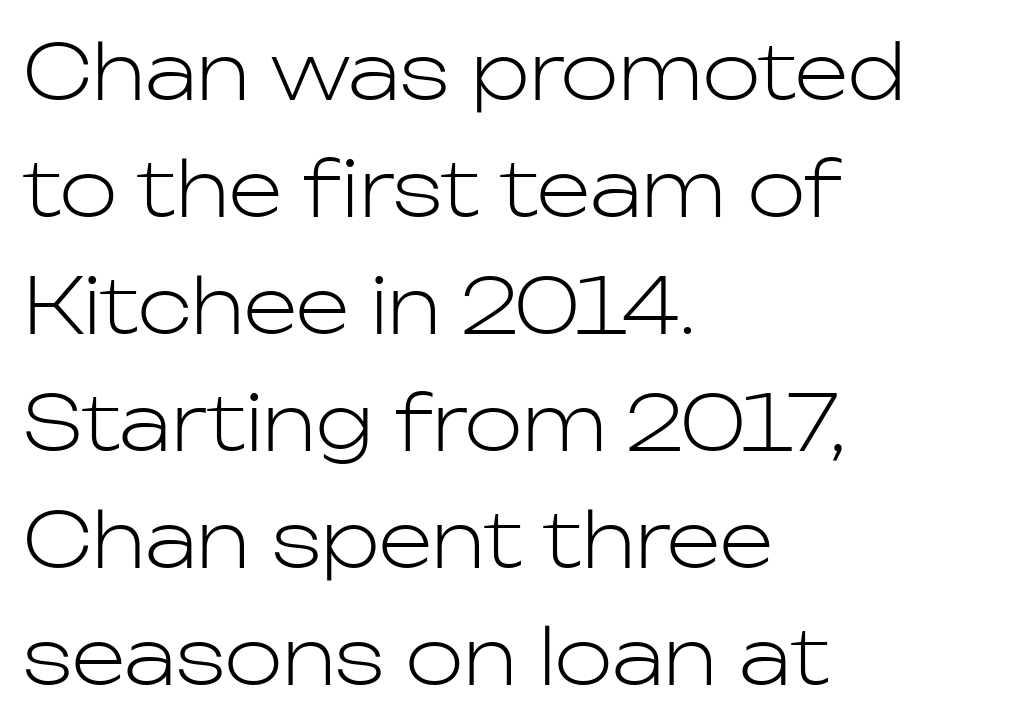
Is there any slant? The stems are plumb. Weight class: somewhere from thin through regular. These lines are rendered in a variable-pitch font. The tracking reads as untouched default to a designer's eye. The paragraph has a hard left edge and a soft right edge.
